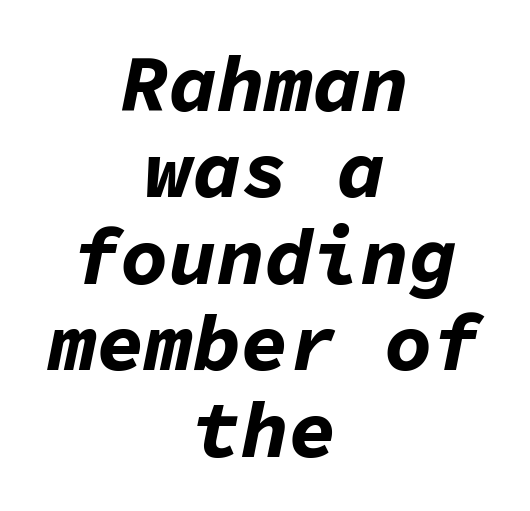
Plain, unruled lines of type. This rendering leaves character spacing at its baseline value. The rendering positions every line midway between the sides. You could barely slide anything between these rows.
